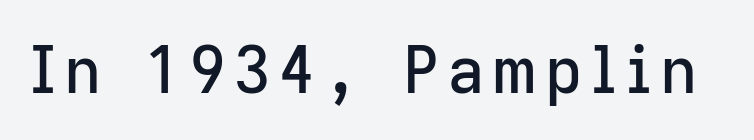
This sample has the flowing, uneven cadence of proportional lettering. A roman cut, with each character standing at attention. The area under the type is left untouched. Nothing sits at the stroke ends, so this counts as sans-serif.
